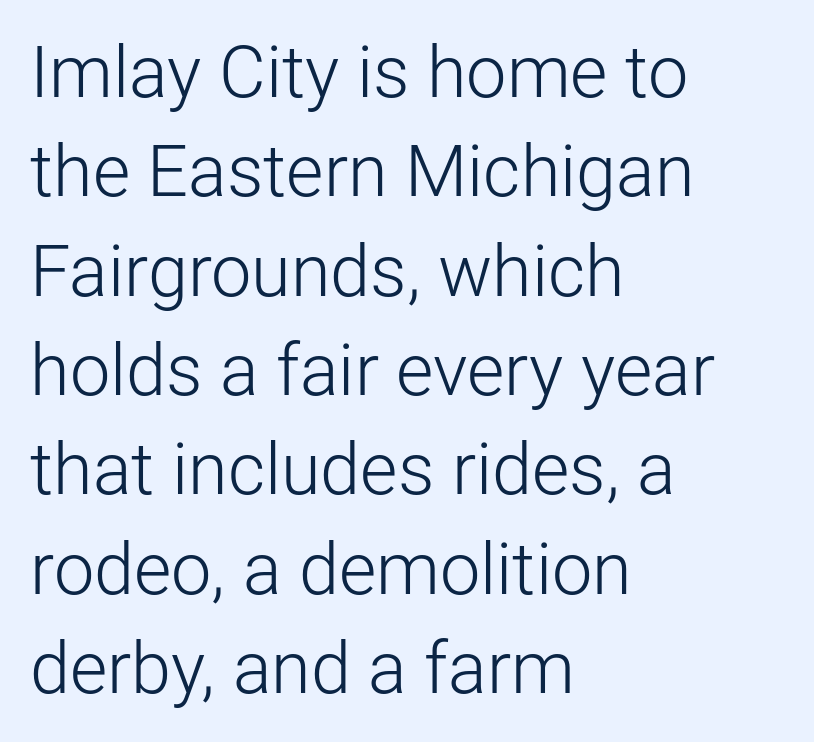
Q: Is the text bold? A: No.
Q: Is the text italic (slanted)? A: No, it is upright.
Q: Is the typeface a serif or a sans-serif typeface? A: Sans-serif.
Q: Is the text underlined? A: No.
Q: How is the paragraph aligned? A: Left-aligned.
Q: Is the spacing between letters normal or unusually wide? A: Normal.
Q: Is the spacing between lines tight, normal or loose? A: Normal.
Q: Width (condensed, normal, or wide)? A: Normal.
Q: Stroke contrast? A: Low.
Q: x-height? A: Medium.
Q: Monospaced? A: No.
